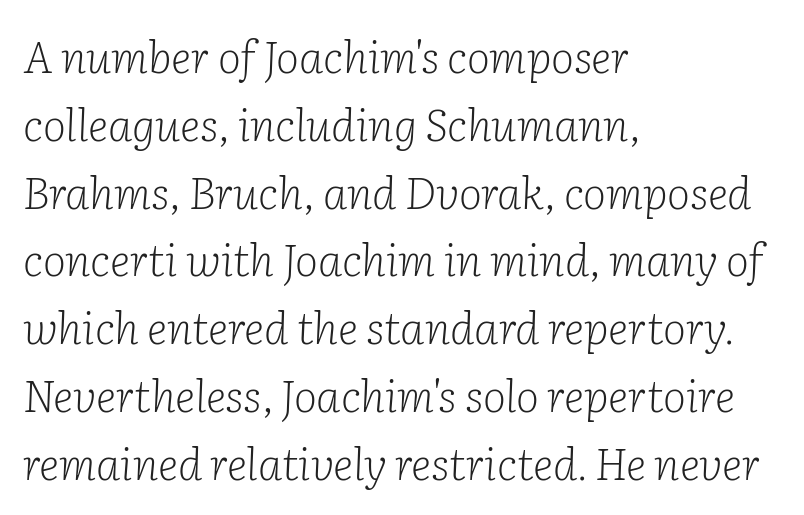
{"serif": "yes", "italic": "yes", "lean": "right", "slant_degrees": 2, "bold": "no", "weight": "light", "width": "normal", "stroke_contrast": "low", "x_height": "medium", "monospaced": "no", "underline": "no", "align": "left", "line_spacing": "normal", "line_spacing_ratio": 1.54, "letter_spacing": "normal", "letter_spacing_em": 0.0, "glyph_px": 44}
